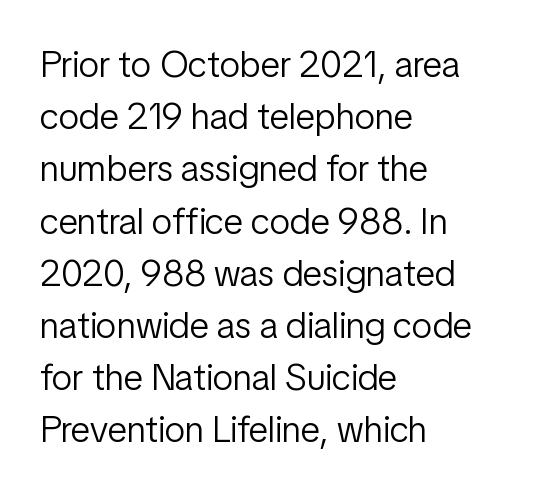
Does the leading feel generous? No, just average. Underlining? Definitely not there. Nothing heavy about these letters — not bold at all. Short note: letters normally spaced. The font family rendered here belongs to the sans-serif group. The type sits square on the baseline with zero lean.
